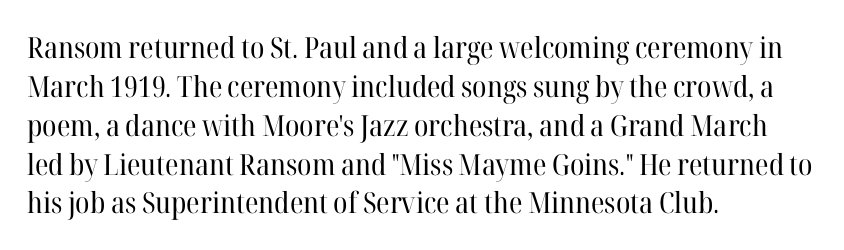
These lines sit exactly where default settings would place them. The text was rendered using a seriffed face with decorative stroke endings. The rendering keeps characters at their native spacing. Unmarked baselines from the first word to the last. A student would call this left alignment; a typographer would say flush left, rag right. The lettering holds an erect, upright posture throughout.
